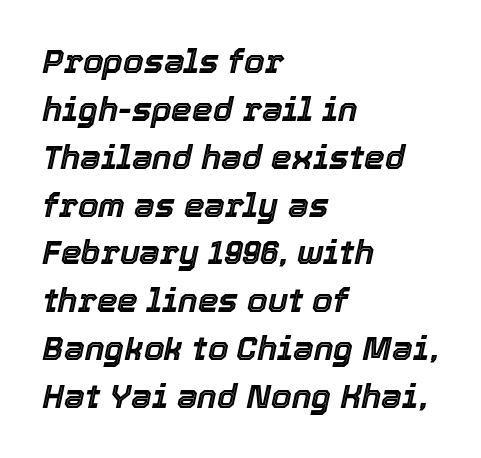
The image shows 33 px text type, italic (leaning right); set left-aligned, normal line spacing (1.45x), normal letter spacing, not underlined; a medium x-height.
